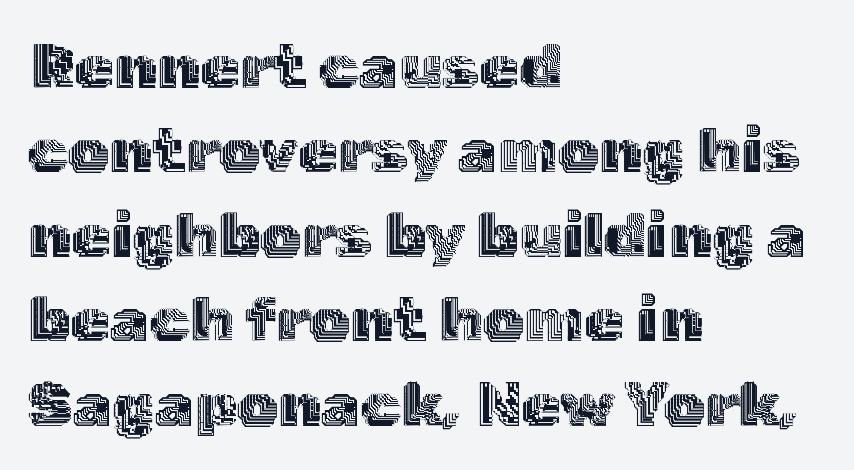
The image shows 64 px text type, upright; set left-aligned, normal line spacing (1.32x), normal letter spacing, not underlined; a medium x-height.
